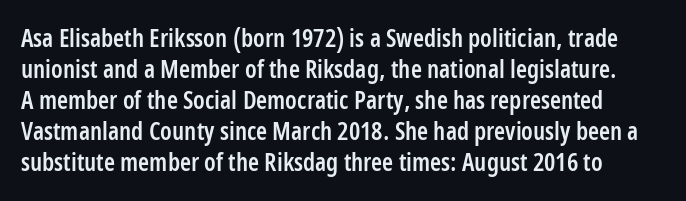
There is no visible air inserted between adjacent glyphs. This is the in-between weight designers call semibold or demi. Is there any slant? The stems are plumb. No word sits above an underline.
